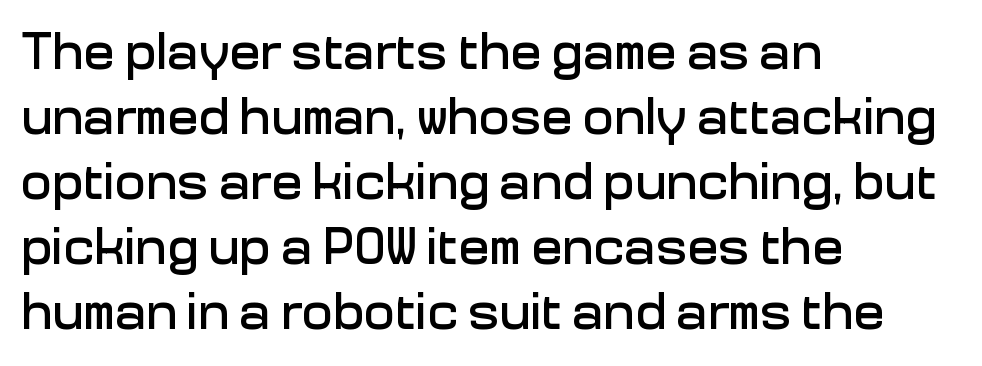
The image shows 52 px sans-serif type, upright; set left-aligned, normal line spacing (1.25x), normal letter spacing, not underlined; low stroke contrast and a medium x-height.
